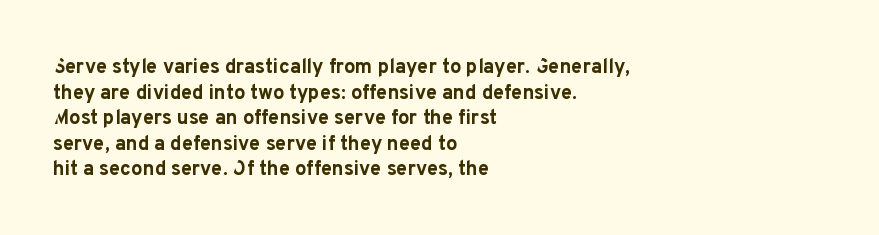
The image shows 20 px bold type, upright; set left-aligned, normal line spacing (1.28x), normal letter spacing, not underlined.
